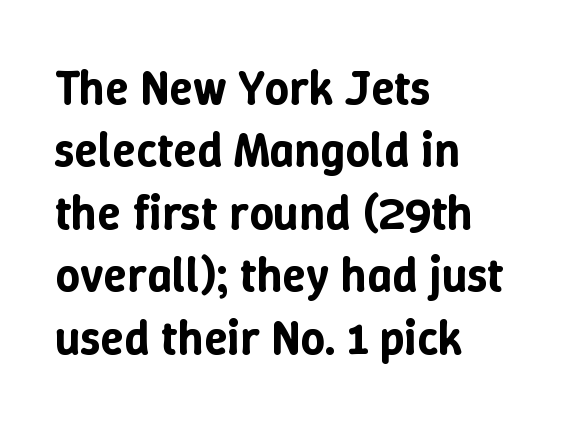
The image shows 48 px text type, upright; set left-aligned, normal line spacing (1.3x), normal letter spacing, not underlined; low stroke contrast and a medium x-height.
